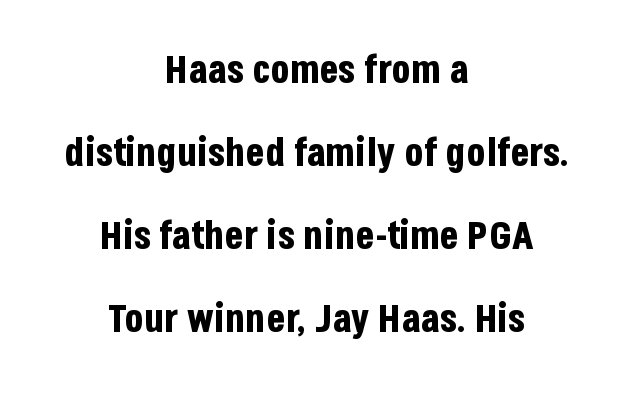
Does the copy run flush right? No — it is centered line by line. Serifs: no, the terminals of the letterforms are clean. The leading is generous, giving the passage an open texture. This sample has the flowing, uneven cadence of proportional lettering. This rendering leaves character spacing at its baseline value. Emphasis by weight is at full strength: bold.
